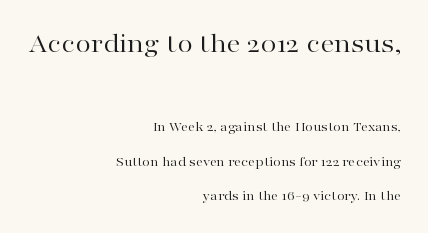
Q: Is the text bold? A: No.
Q: Is the text italic (slanted)? A: No, it is upright.
Q: Is the typeface a serif or a sans-serif typeface? A: Serif.
Q: Is the text underlined? A: No.
Q: How is the paragraph aligned? A: Right-aligned.
Q: Is the spacing between letters normal or unusually wide? A: Normal.
Q: Is the spacing between lines tight, normal or loose? A: Loose.
Q: Which block of text is set in a larger size, the first (top) or the second (bottom)? A: The first (top) one.
Q: Width (condensed, normal, or wide)? A: Wide.
Q: Stroke contrast? A: High.
Q: x-height? A: Medium.
Q: Monospaced? A: No.
